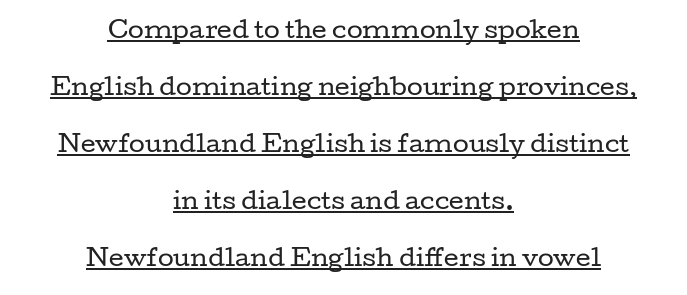
Q: Is the text bold? A: No.
Q: Is the text italic (slanted)? A: No, it is upright.
Q: Is the text underlined? A: Yes.
Q: How is the paragraph aligned? A: Centered.
Q: Is the spacing between letters normal or unusually wide? A: Normal.
Q: Is the spacing between lines tight, normal or loose? A: Loose.
